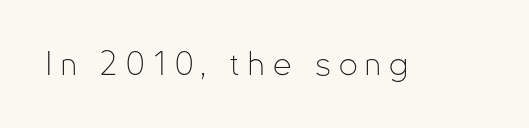
{"serif": "no", "italic": "no", "bold": "no", "weight": "thin", "width": "condensed", "stroke_contrast": "low", "x_height": "small", "monospaced": "no", "underline": "no", "letter_spacing": "wide", "letter_spacing_em": 0.25, "glyph_px": 33}
